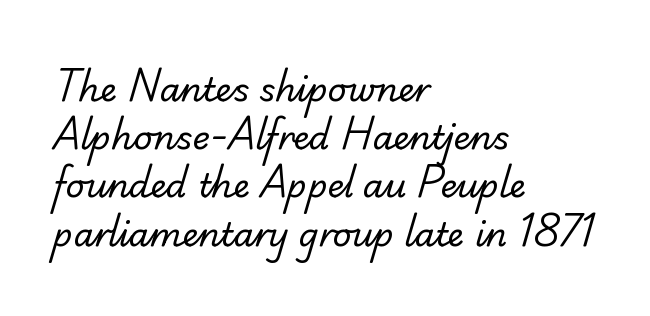
The image shows 33 px regular-weight sans-serif type; set left-aligned, normal line spacing (1.46x), normal letter spacing, not underlined; low stroke contrast and a small x-height.
